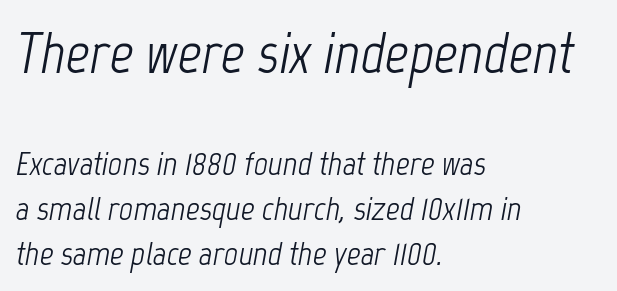
{"italic": "yes", "lean": "right", "slant_degrees": 12, "bold": "no", "weight": "light", "width": "condensed", "stroke_contrast": "low", "x_height": "medium", "monospaced": "no", "underline": "no", "align": "left", "line_spacing": "normal", "line_spacing_ratio": 1.33, "letter_spacing": "normal", "letter_spacing_em": 0.0, "larger_block": "first", "size_ratio": 1.74, "glyph_px": 59}
